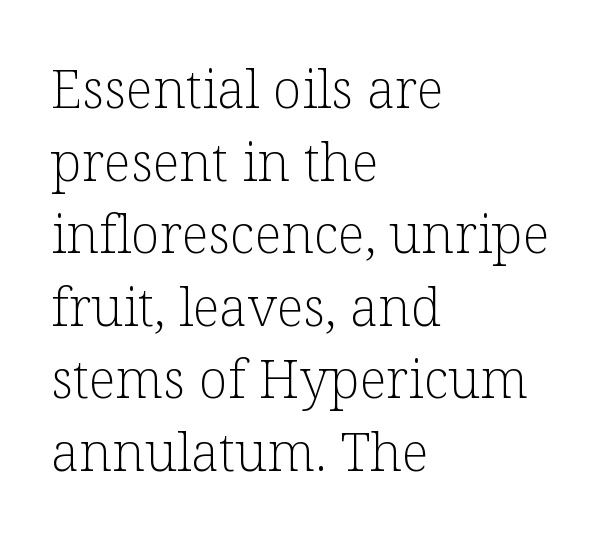
Q: Is the text bold? A: No.
Q: Is the text italic (slanted)? A: No, it is upright.
Q: Is the typeface a serif or a sans-serif typeface? A: Serif.
Q: Is the text underlined? A: No.
Q: How is the paragraph aligned? A: Left-aligned.
Q: Is the spacing between letters normal or unusually wide? A: Normal.
Q: Is the spacing between lines tight, normal or loose? A: Normal.
Q: Width (condensed, normal, or wide)? A: Normal.
Q: Stroke contrast? A: Low.
Q: x-height? A: Medium.
Q: Monospaced? A: No.
